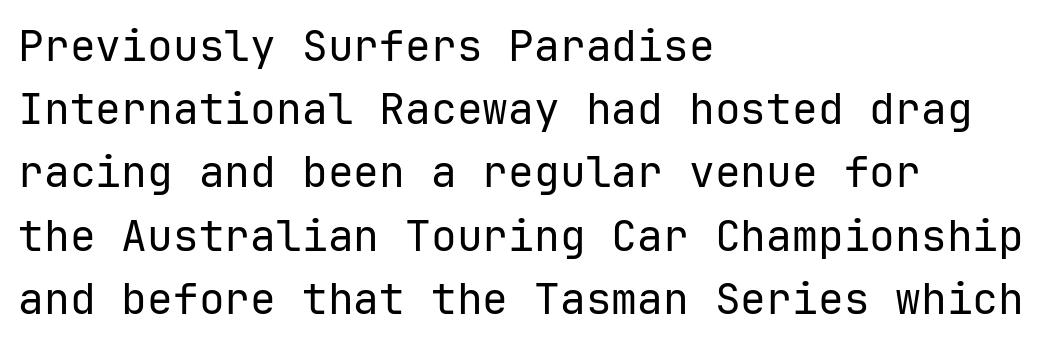
Q: Is the text bold? A: No.
Q: Is the text italic (slanted)? A: No, it is upright.
Q: Is the typeface a serif or a sans-serif typeface? A: Sans-serif.
Q: Is the text underlined? A: No.
Q: How is the paragraph aligned? A: Left-aligned.
Q: Is the spacing between letters normal or unusually wide? A: Normal.
Q: Is the spacing between lines tight, normal or loose? A: Normal.
Q: Width (condensed, normal, or wide)? A: Normal.
Q: Stroke contrast? A: Low.
Q: x-height? A: Medium.
Q: Monospaced? A: Yes.
